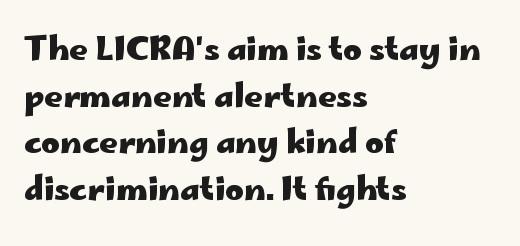
Q: Is the text bold? A: Yes.
Q: Is the text italic (slanted)? A: No, it is upright.
Q: Is the typeface a serif or a sans-serif typeface? A: Sans-serif.
Q: Is the text underlined? A: No.
Q: How is the paragraph aligned? A: Left-aligned.
Q: Is the spacing between letters normal or unusually wide? A: Normal.
Q: Is the spacing between lines tight, normal or loose? A: Normal.
Q: Width (condensed, normal, or wide)? A: Wide.
Q: Stroke contrast? A: Low.
Q: x-height? A: Small.
Q: Monospaced? A: No.
